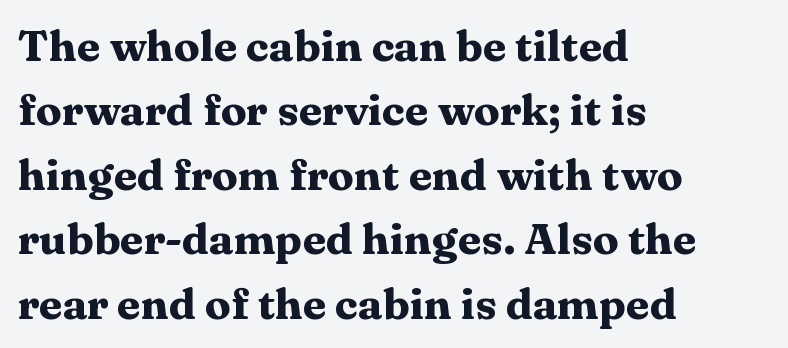
Chunky letters — that's bold for sure. Caption: standard tracking, unaltered. Characters remain perfectly vertical along every line. Horizontal bands of white between lines are of average thickness. Character widths vary here, with narrow letters taking less room than wide ones.
